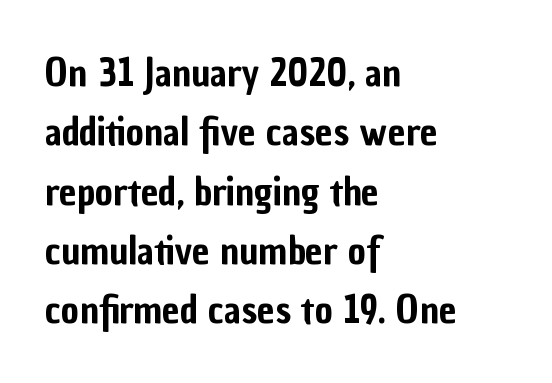
{"serif": "no", "italic": "no", "width": "condensed", "stroke_contrast": "low", "x_height": "medium", "monospaced": "no", "underline": "no", "align": "left", "line_spacing": "normal", "line_spacing_ratio": 1.52, "letter_spacing": "normal", "letter_spacing_em": 0.0, "glyph_px": 39}
